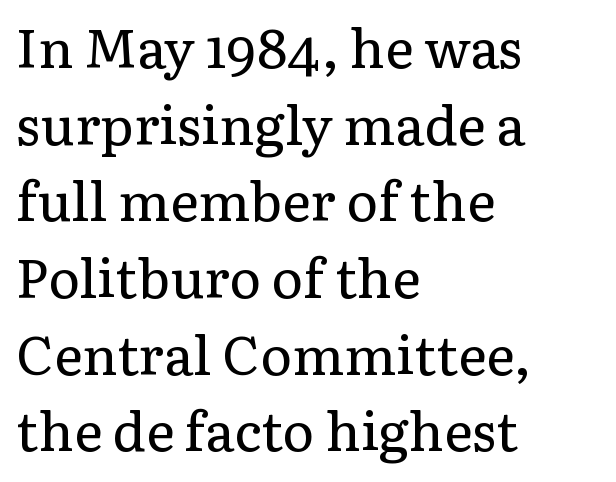
{"serif": "yes", "italic": "no", "bold": "no", "weight": "regular", "width": "normal", "stroke_contrast": "low", "x_height": "medium", "monospaced": "no", "underline": "no", "align": "left", "line_spacing": "normal", "line_spacing_ratio": 1.42, "letter_spacing": "normal", "letter_spacing_em": 0.0, "glyph_px": 54}
